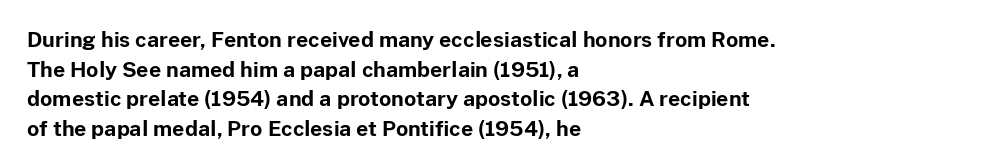
The vertical gap from one line to the next is medium. Beneath every word, the page is bare. Nothing unusual about the tracking: characters are spaced as the font intends. Its strokes are broad and dark, the hallmark of bold type. This sample uses an upright cut, with every glyph sitting square on the baseline. If you drew a ruler down the left edge, every line would touch it.
